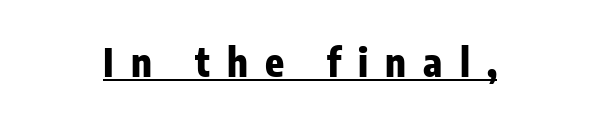
Q: Is the text bold? A: Yes.
Q: Is the text italic (slanted)? A: No, it is upright.
Q: Is the typeface a serif or a sans-serif typeface? A: Sans-serif.
Q: Is the text underlined? A: Yes.
Q: How is the paragraph aligned? A: Centered.
Q: Is the spacing between letters normal or unusually wide? A: Unusually wide.
Q: Width (condensed, normal, or wide)? A: Condensed.
Q: Stroke contrast? A: Low.
Q: x-height? A: Medium.
Q: Monospaced? A: No.
